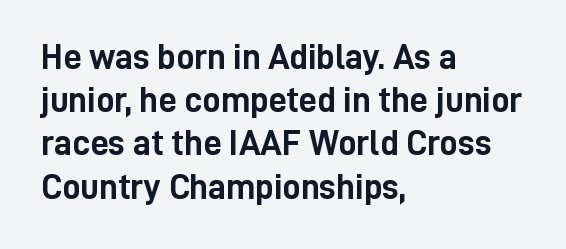
Weight: bold. Notice how the stems are strictly vertical — no italics here. In terms of letterform style, serifs are entirely absent. This rendering features lettering with no underline. Default kerning and tracking; the words read as compact shapes. The letters advance in unequal steps, a hallmark of proportional type.
